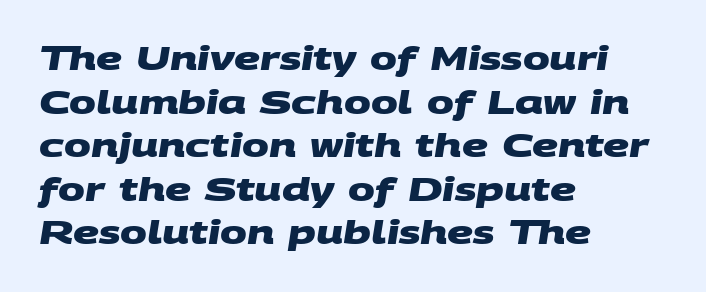
The image shows 32 px heavy, wide sans-serif type; set left-aligned, normal line spacing (1.36x), normal letter spacing, not underlined; medium stroke contrast and a large x-height.
